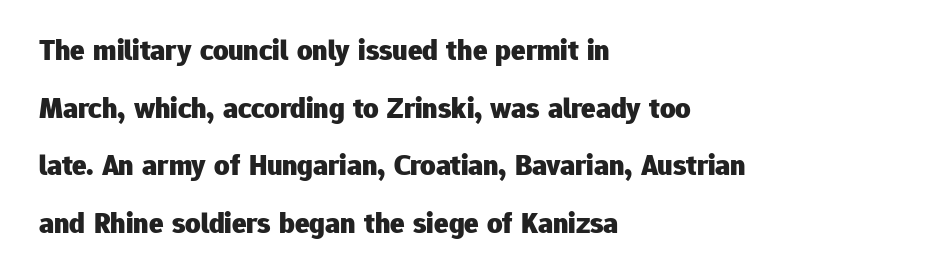
{"serif": "no", "italic": "no", "bold": "yes", "weight": "heavy", "width": "normal", "stroke_contrast": "low", "x_height": "medium", "monospaced": "no", "underline": "no", "align": "left", "line_spacing": "loose", "line_spacing_ratio": 1.92, "letter_spacing": "normal", "letter_spacing_em": 0.0, "glyph_px": 30}
